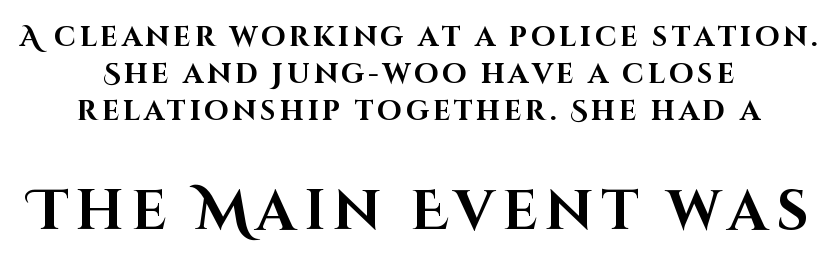
The image shows 56 px bold sans-serif type, upright; set centered, normal line spacing (1.32x), not underlined; the second (bottom) block is 2.0x larger; high stroke contrast and a large x-height.
